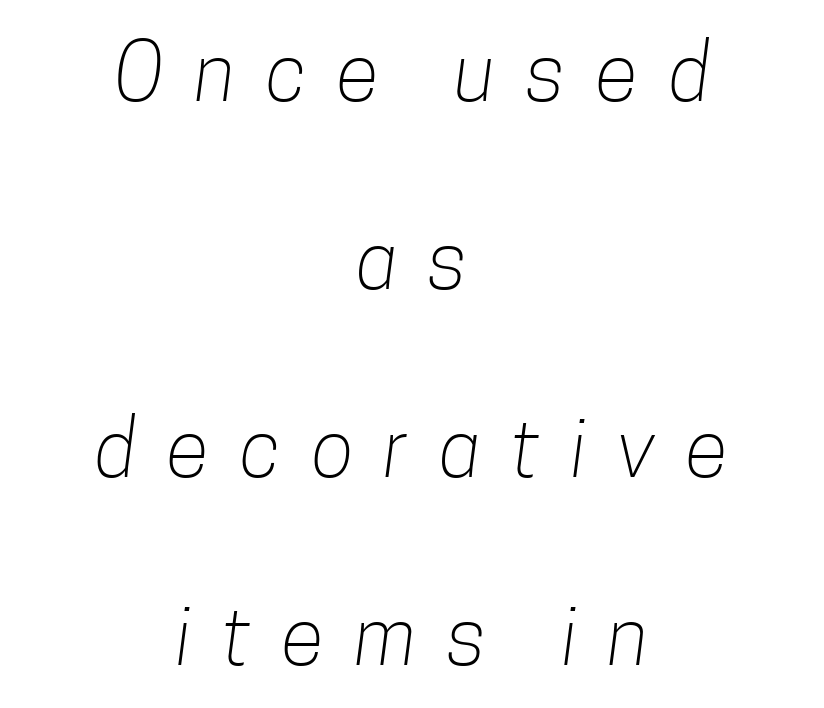
{"serif": "no", "bold": "no", "weight": "light", "width": "condensed", "stroke_contrast": "low", "x_height": "medium", "monospaced": "no", "underline": "no", "align": "center", "line_spacing": "loose", "line_spacing_ratio": 2.38, "letter_spacing": "wide", "letter_spacing_em": 0.39, "glyph_px": 79}
